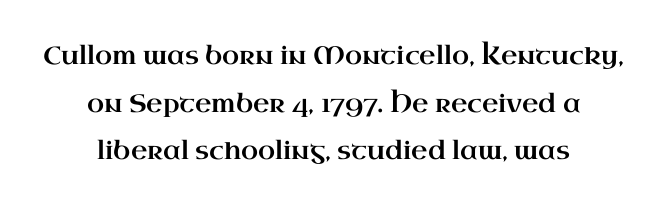
What's the leading like? Stretched, with rows far apart. Descenders hang freely into open space. Alignment: centered. Does extra space separate the letters? No, they use regular spacing.
